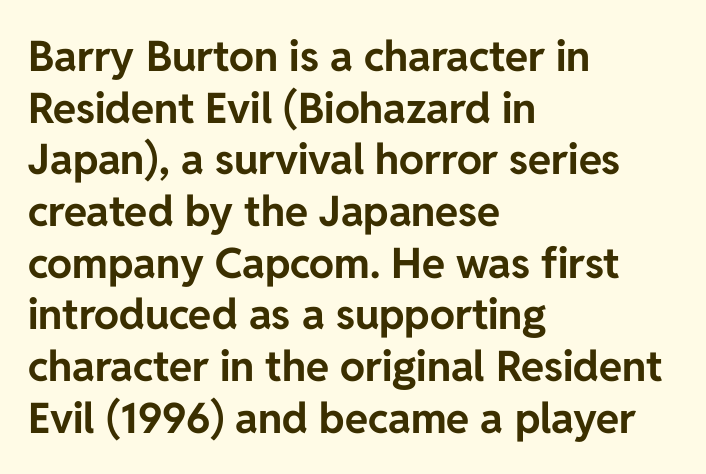
Q: Is the text bold? A: Yes.
Q: Is the text italic (slanted)? A: No, it is upright.
Q: Is the typeface a serif or a sans-serif typeface? A: Sans-serif.
Q: Is the text underlined? A: No.
Q: How is the paragraph aligned? A: Left-aligned.
Q: Is the spacing between letters normal or unusually wide? A: Normal.
Q: Width (condensed, normal, or wide)? A: Normal.
Q: Stroke contrast? A: Low.
Q: x-height? A: Medium.
Q: Monospaced? A: No.
